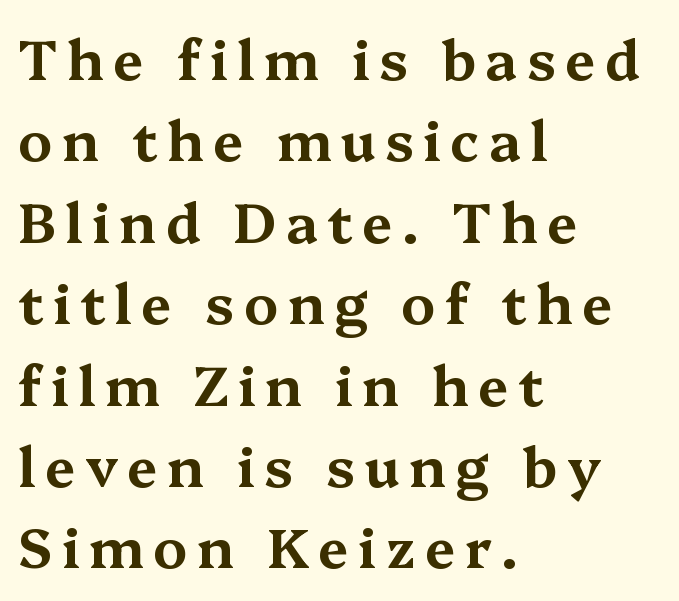
Layout note: lines flush left. If you drew a line through each stem, it would be perfectly vertical. Honestly, there is no underline to notice here at all. To sum up the face: it has serifs. Character widths vary here, with narrow letters taking less room than wide ones.
